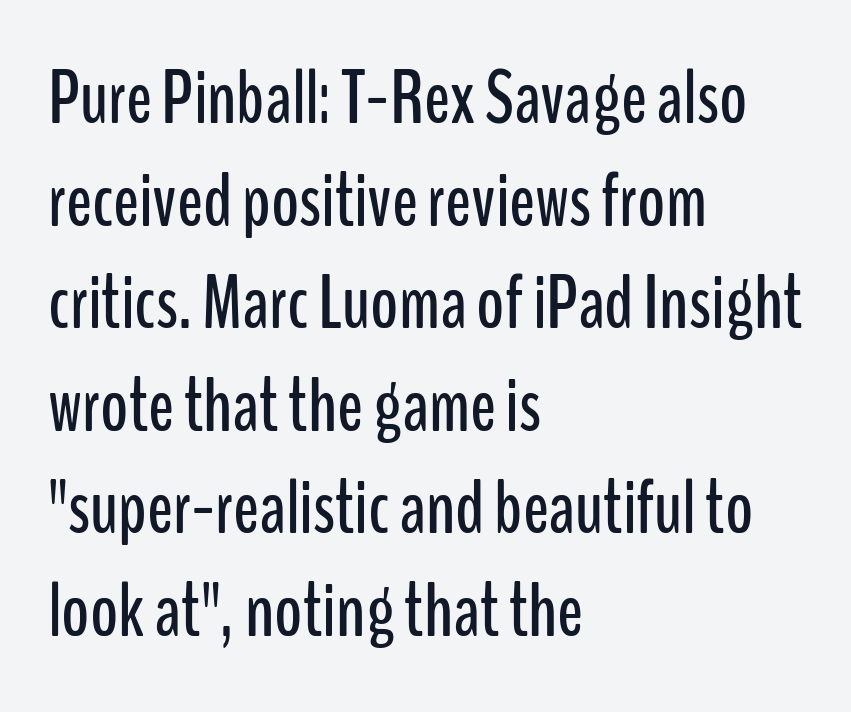
Q: Is the text italic (slanted)? A: No, it is upright.
Q: Is the typeface a serif or a sans-serif typeface? A: Sans-serif.
Q: Is the text underlined? A: No.
Q: How is the paragraph aligned? A: Left-aligned.
Q: Is the spacing between letters normal or unusually wide? A: Normal.
Q: Is the spacing between lines tight, normal or loose? A: Normal.
Q: Width (condensed, normal, or wide)? A: Condensed.
Q: Stroke contrast? A: Low.
Q: x-height? A: Medium.
Q: Monospaced? A: No.
